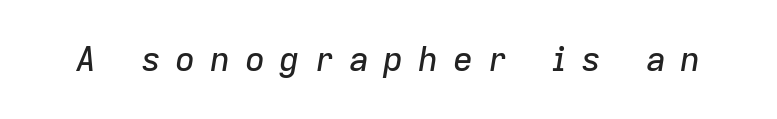
These lines are rendered in a variable-pitch font. The tracking reads as deliberately expanded to a designer's eye. The string is rendered with underlining switched off. Style check: oblique.
